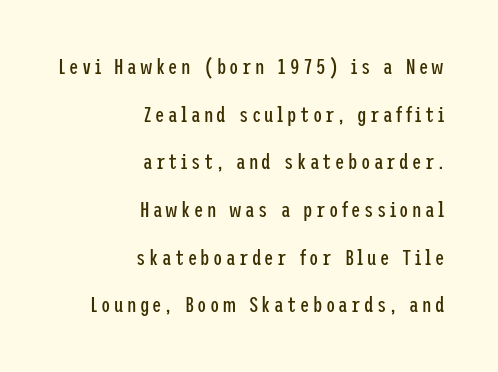
The image shows 21 px text type, upright; set right-aligned, loose line spacing (2.27x), not underlined.
